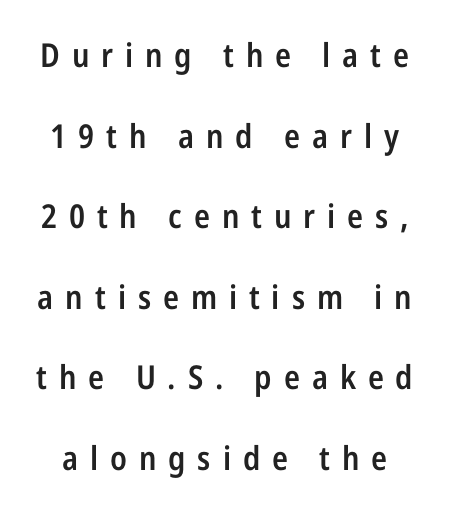
{"serif": "no", "italic": "no", "bold": "semi", "weight": "semibold", "width": "condensed", "stroke_contrast": "low", "x_height": "medium", "monospaced": "no", "underline": "no", "line_spacing": "loose", "line_spacing_ratio": 2.44, "letter_spacing": "wide", "letter_spacing_em": 0.36, "glyph_px": 33}
